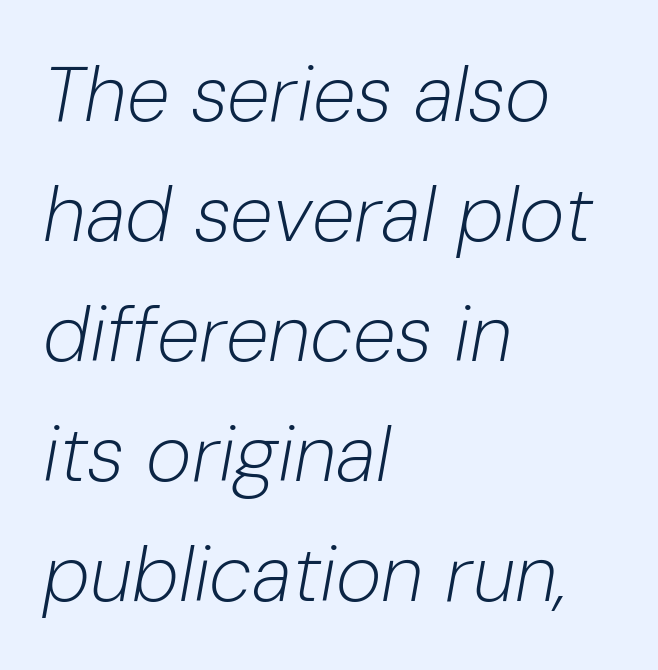
Q: Is the text bold? A: No.
Q: Is the text italic (slanted)? A: Yes, it leans right by about 10 degrees.
Q: Is the text underlined? A: No.
Q: How is the paragraph aligned? A: Left-aligned.
Q: Is the spacing between letters normal or unusually wide? A: Normal.
Q: Is the spacing between lines tight, normal or loose? A: Normal.
Q: Width (condensed, normal, or wide)? A: Normal.
Q: Stroke contrast? A: Low.
Q: x-height? A: Medium.
Q: Monospaced? A: No.
